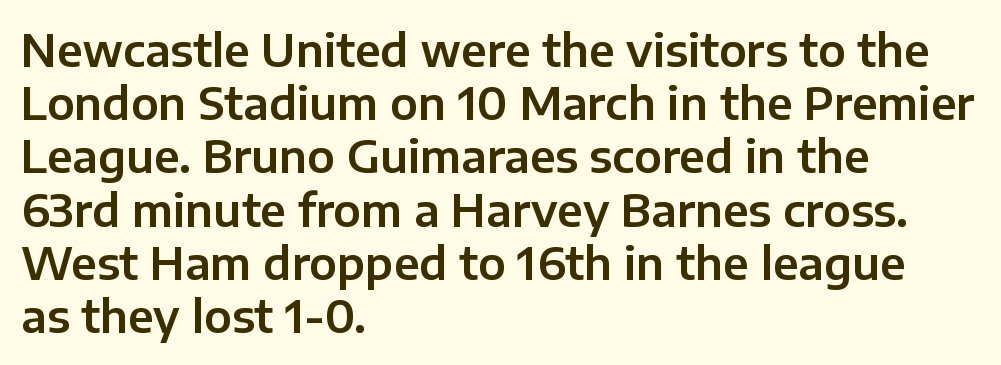
The image shows 44 px sans-serif type, upright; set left-aligned, line spacing 1.21x, normal letter spacing, not underlined; low stroke contrast and a medium x-height.
